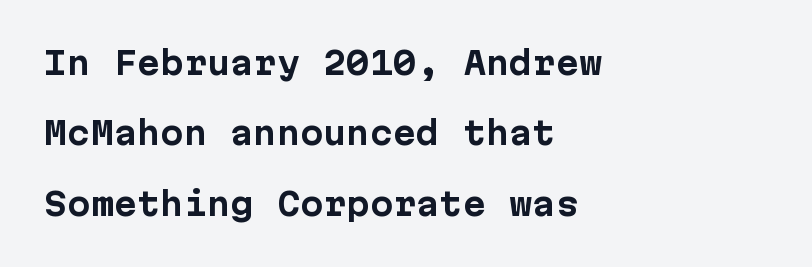
{"serif": "no", "italic": "no", "bold": "yes", "weight": "bold", "width": "normal", "stroke_contrast": "low", "x_height": "medium", "underline": "no", "align": "left", "line_spacing": "loose", "line_spacing_ratio": 2.27, "letter_spacing": "normal", "letter_spacing_em": 0.0, "glyph_px": 31}
